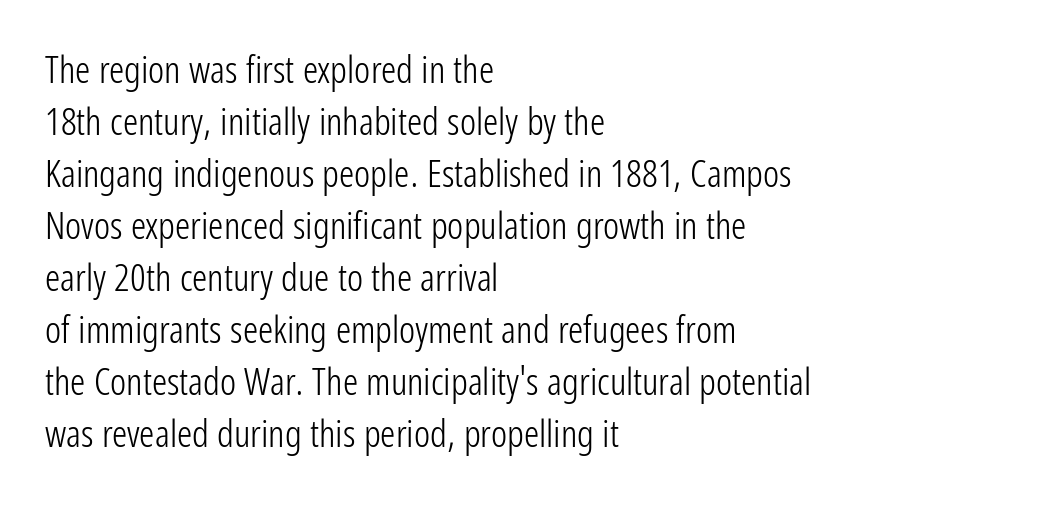
{"serif": "no", "italic": "no", "bold": "no", "weight": "light", "width": "condensed", "stroke_contrast": "low", "x_height": "medium", "monospaced": "no", "underline": "no", "align": "left", "line_spacing": "normal", "line_spacing_ratio": 1.37, "letter_spacing": "normal", "letter_spacing_em": 0.0, "glyph_px": 38}
